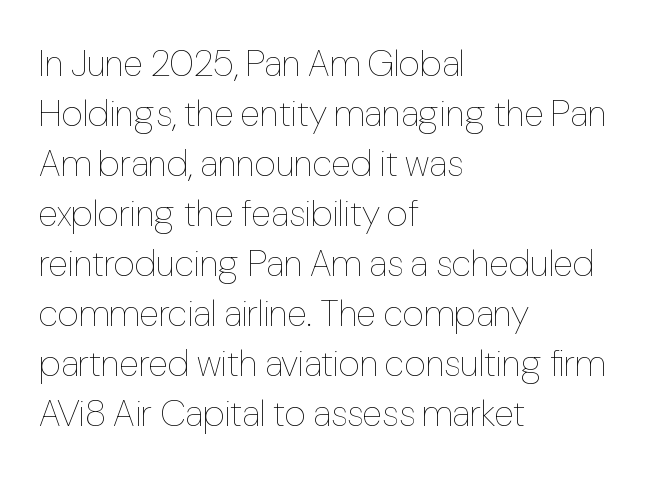
{"italic": "no", "bold": "no", "weight": "thin", "width": "condensed", "stroke_contrast": "low", "x_height": "medium", "monospaced": "no", "underline": "no", "align": "left", "line_spacing": "normal", "line_spacing_ratio": 1.35, "letter_spacing": "normal", "letter_spacing_em": 0.0, "glyph_px": 37}
